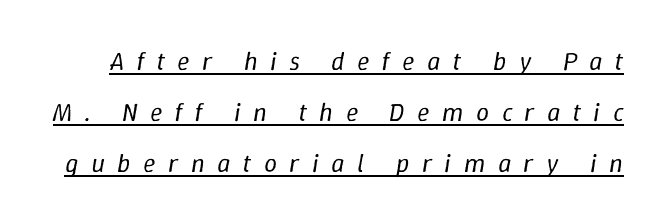
{"italic": "yes", "lean": "right", "slant_degrees": 9, "bold": "no", "underline": "yes", "line_spacing": "loose", "line_spacing_ratio": 1.96, "letter_spacing": "wide", "letter_spacing_em": 0.48, "glyph_px": 26}
